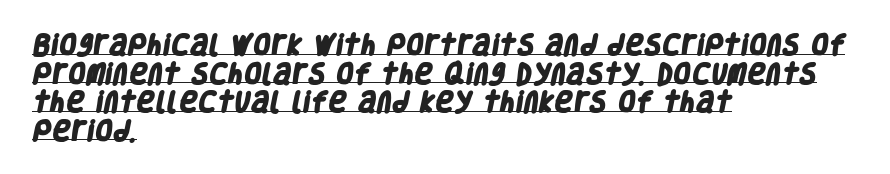
Q: Is the text bold? A: Yes.
Q: Is the text underlined? A: Yes.
Q: How is the paragraph aligned? A: Left-aligned.
Q: Is the spacing between letters normal or unusually wide? A: Normal.
